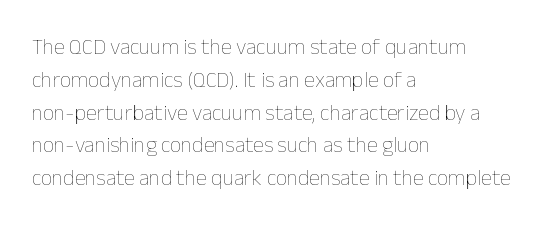
Descender tails drop into unmarked territory. Vertically, the passage feels balanced, rows spaced as you'd expect. The typesetter chose a ragged-right arrangement here. The typography opts for an upright posture over an oblique one. The rendering keeps characters at their native spacing. Stroke mass is kept to a normal reading level or below.
